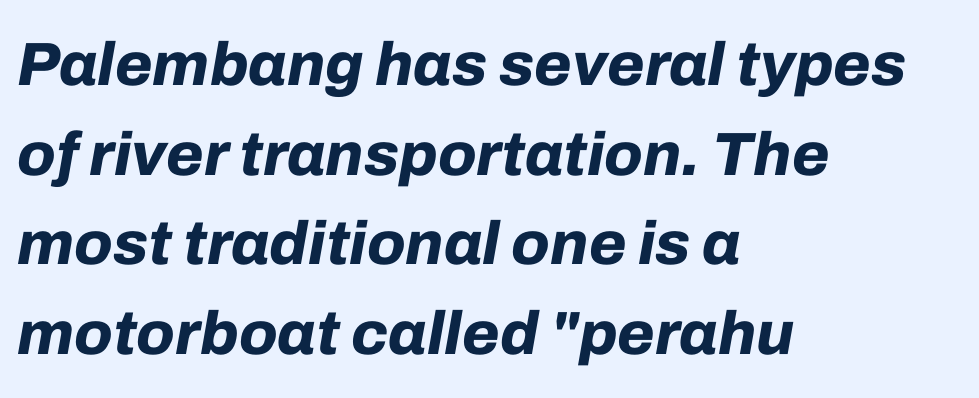
Type without underlining. You could not count columns in this text — the font is proportionally spaced. This sample uses an oblique cut, with every glyph tilted off the vertical. Short and long lines alike share a common starting point at left. Is the letter spacing exaggerated? No — it looks like the ordinary default.
